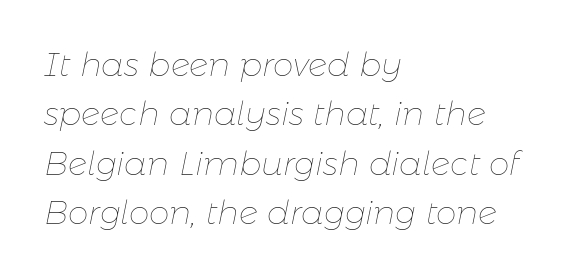
Caption: multi-line text, flush left, ragged right. Would a proofreader flag this as italicized? Yes. Here the designer chose a conventional face with non-uniform glyph widths. The space between consecutive lines is moderate. There is no visible air inserted between adjacent glyphs. Ink coverage per letter is moderate at most.
